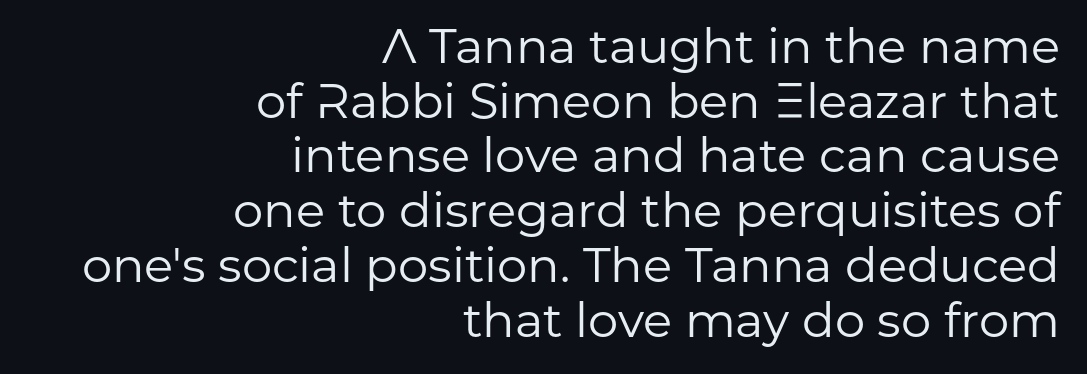
{"serif": "no", "italic": "no", "bold": "no", "weight": "regular", "width": "normal", "stroke_contrast": "low", "x_height": "medium", "monospaced": "no", "underline": "no", "align": "right", "line_spacing": "tight", "line_spacing_ratio": 1.14, "letter_spacing": "normal", "letter_spacing_em": 0.0, "glyph_px": 48}
